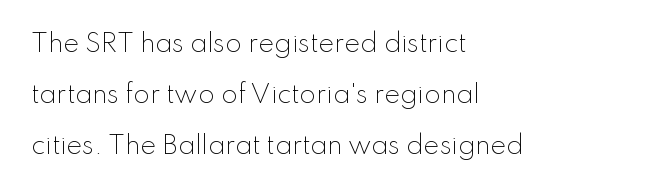
Q: Is the text bold? A: No.
Q: Is the text italic (slanted)? A: No, it is upright.
Q: Is the text underlined? A: No.
Q: How is the paragraph aligned? A: Left-aligned.
Q: Is the spacing between letters normal or unusually wide? A: Normal.
Q: Is the spacing between lines tight, normal or loose? A: Loose.
